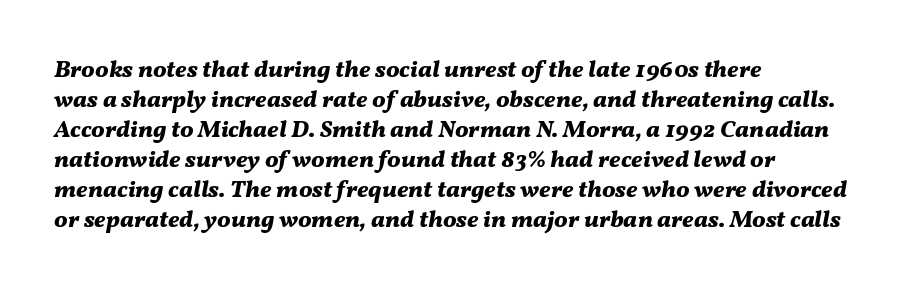
{"italic": "yes", "lean": "right", "slant_degrees": 11, "bold": "yes", "underline": "no", "align": "left", "line_spacing": "normal", "line_spacing_ratio": 1.25, "letter_spacing": "normal", "letter_spacing_em": 0.0, "glyph_px": 24}
